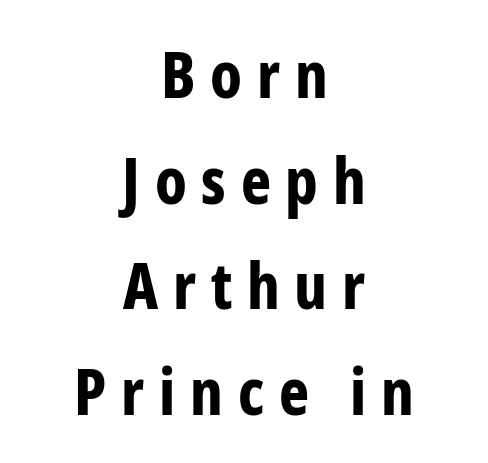
{"serif": "no", "italic": "no", "bold": "yes", "weight": "bold", "width": "condensed", "stroke_contrast": "low", "x_height": "medium", "monospaced": "no", "underline": "no", "align": "center", "line_spacing": "normal", "line_spacing_ratio": 1.65, "letter_spacing": "wide", "letter_spacing_em": 0.23, "glyph_px": 64}
